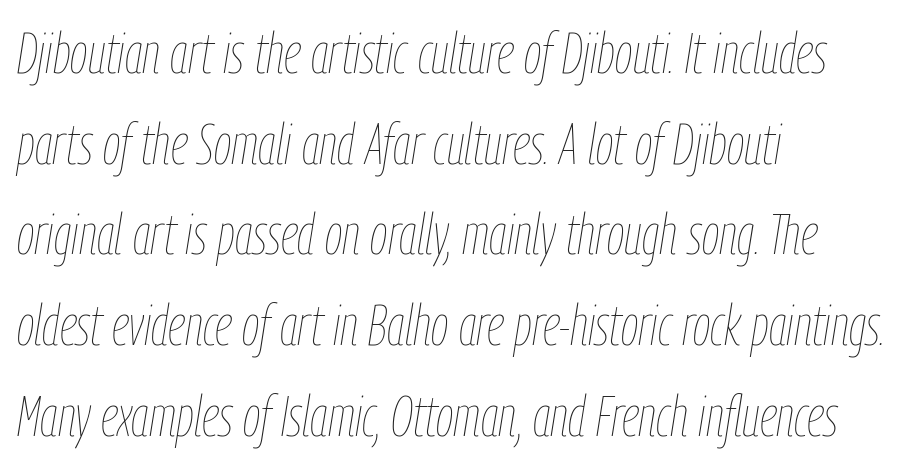
The image shows 57 px thin, condensed type, italic (leaning right); set left-aligned, normal line spacing (1.59x), normal letter spacing, not underlined; low stroke contrast and a medium x-height.
